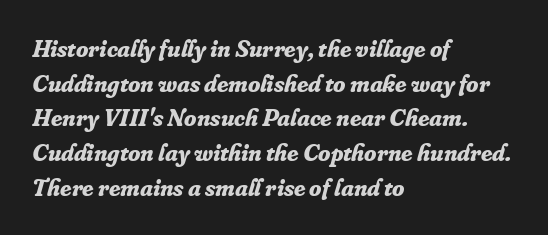
Q: Is the text bold? A: Yes.
Q: Is the text italic (slanted)? A: Yes, it leans right by about 16 degrees.
Q: Is the text underlined? A: No.
Q: How is the paragraph aligned? A: Left-aligned.
Q: Is the spacing between letters normal or unusually wide? A: Normal.
Q: Is the spacing between lines tight, normal or loose? A: Normal.
